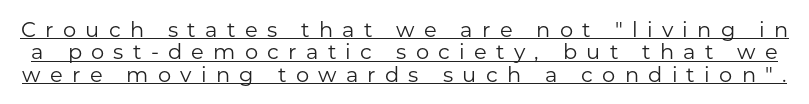
{"italic": "no", "bold": "no", "underline": "yes", "line_spacing": "tight", "line_spacing_ratio": 1.06, "letter_spacing": "wide", "letter_spacing_em": 0.44, "glyph_px": 21}
